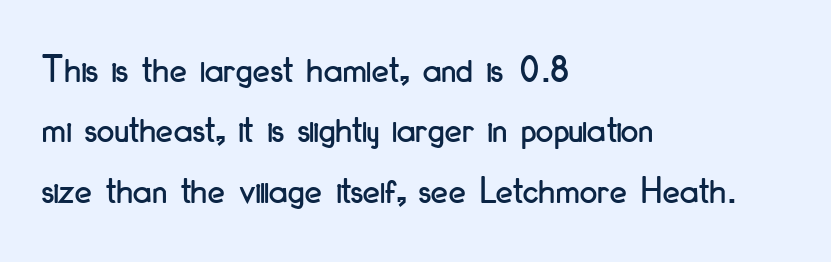
Q: Is the text italic (slanted)? A: No, it is upright.
Q: Is the typeface a serif or a sans-serif typeface? A: Sans-serif.
Q: Is the text underlined? A: No.
Q: How is the paragraph aligned? A: Left-aligned.
Q: Is the spacing between letters normal or unusually wide? A: Normal.
Q: Is the spacing between lines tight, normal or loose? A: Normal.
Q: Width (condensed, normal, or wide)? A: Condensed.
Q: Stroke contrast? A: Low.
Q: x-height? A: Small.
Q: Monospaced? A: No.
